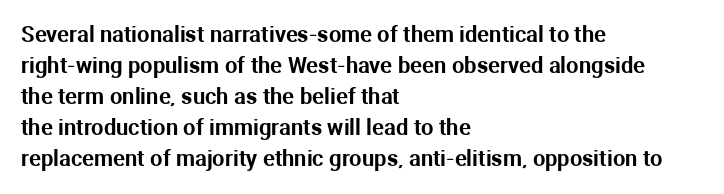
No italicization has been applied; the sample stays upright. The text block is weighted toward the left margin, trailing off unevenly rightward. Each row of text sits above clean, open space. Leading matches the norm, producing a regular column. Nobody touched the tracking dial on this one.
